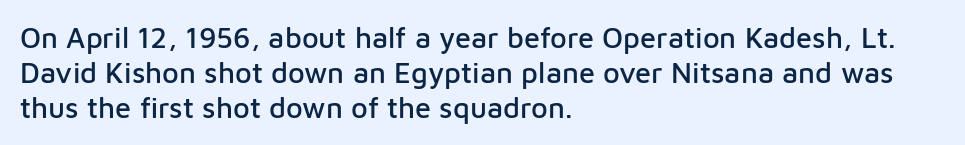
The rendering uses natural spacing where letterforms have individual widths. Alignment: flush left. Does the lettering tilt? It doesn't — this is upright. The face used here is rendered with its standard letterfit.
